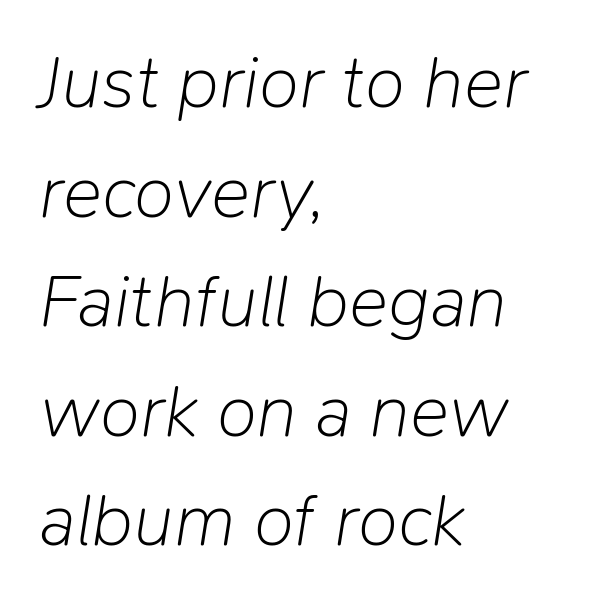
Does the leading feel generous? No, just average. What stands out about the letter spacing? Nothing — it is the standard amount. Does the copy run flush right? No — it runs flush left. The weight tops out at a normal text grade. Varying glyph widths throughout — classic text-font behaviour.
